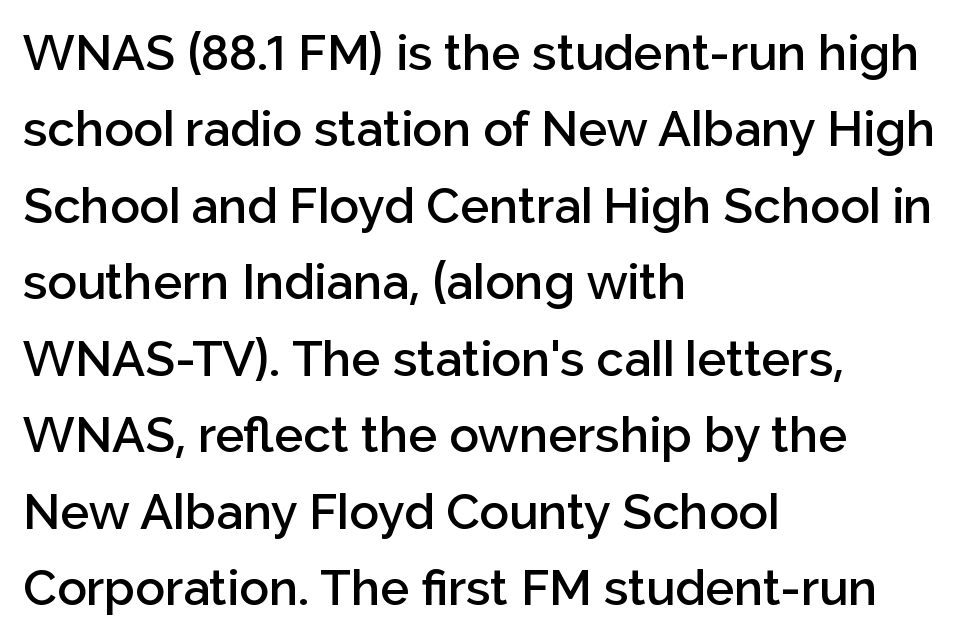
Q: Is the text bold? A: Semi-bold.
Q: Is the text italic (slanted)? A: No, it is upright.
Q: Is the typeface a serif or a sans-serif typeface? A: Sans-serif.
Q: Is the text underlined? A: No.
Q: How is the paragraph aligned? A: Left-aligned.
Q: Is the spacing between letters normal or unusually wide? A: Normal.
Q: Is the spacing between lines tight, normal or loose? A: Normal.
Q: Width (condensed, normal, or wide)? A: Normal.
Q: Stroke contrast? A: Low.
Q: x-height? A: Medium.
Q: Monospaced? A: No.
